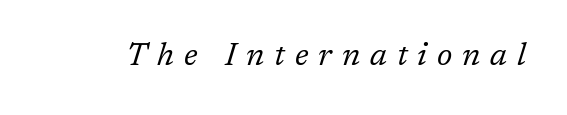
Q: Is the text bold? A: No.
Q: Is the text italic (slanted)? A: Yes, it leans right by about 17 degrees.
Q: Is the typeface a serif or a sans-serif typeface? A: Serif.
Q: Is the text underlined? A: No.
Q: Is the spacing between letters normal or unusually wide? A: Unusually wide.
Q: Width (condensed, normal, or wide)? A: Normal.
Q: Stroke contrast? A: Low.
Q: x-height? A: Medium.
Q: Monospaced? A: No.
